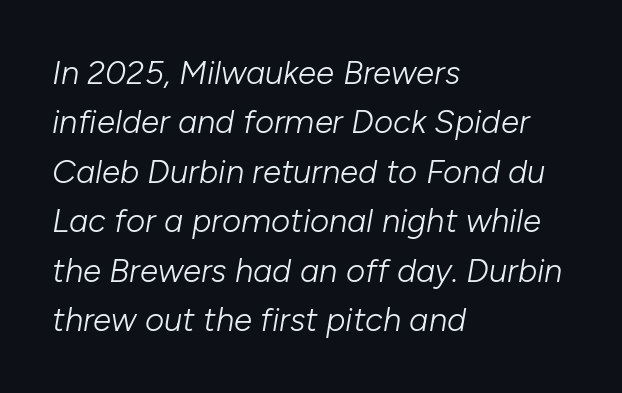
The image shows 33 px light type, italic (leaning right); set left-aligned, normal line spacing (1.5x), normal letter spacing, not underlined; low stroke contrast and a medium x-height.
